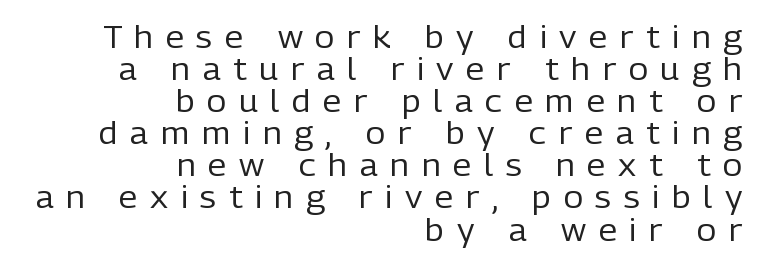
{"serif": "no", "italic": "no", "bold": "no", "weight": "regular", "width": "normal", "stroke_contrast": "low", "x_height": "medium", "monospaced": "no", "underline": "no", "align": "right", "line_spacing": "tight", "line_spacing_ratio": 1.07, "letter_spacing": "wide", "letter_spacing_em": 0.42, "glyph_px": 30}
